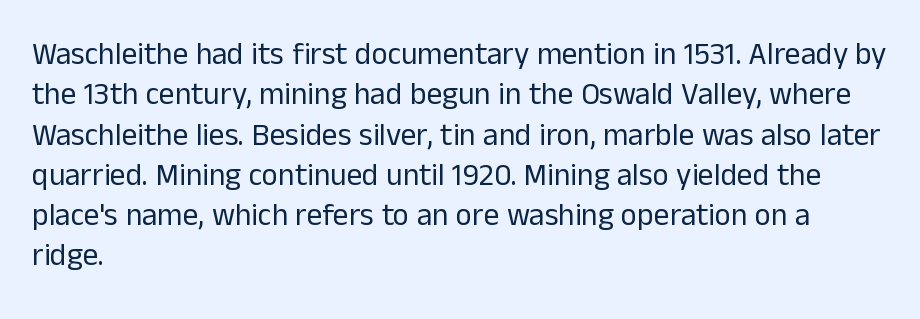
{"serif": "no", "italic": "no", "bold": "no", "weight": "regular", "width": "normal", "stroke_contrast": "low", "x_height": "medium", "monospaced": "no", "underline": "no", "align": "left", "line_spacing": "normal", "line_spacing_ratio": 1.3, "letter_spacing": "normal", "letter_spacing_em": 0.0, "glyph_px": 31}
